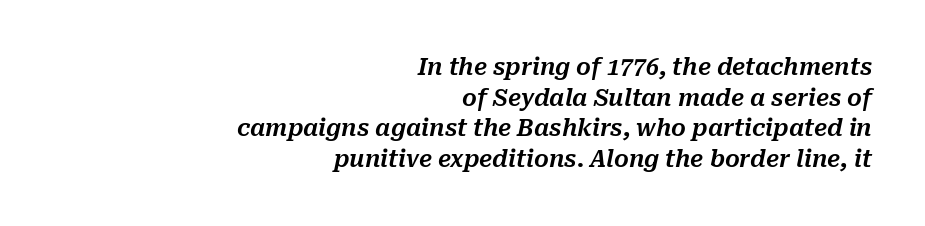
The image shows 23 px text type, italic (leaning right); set right-aligned, normal line spacing (1.33x), normal letter spacing, not underlined.
